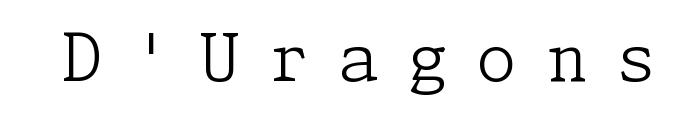
Q: Is the text bold? A: No.
Q: Is the text italic (slanted)? A: No, it is upright.
Q: Is the typeface a serif or a sans-serif typeface? A: Serif.
Q: Is the text underlined? A: No.
Q: Is the spacing between letters normal or unusually wide? A: Unusually wide.
Q: Width (condensed, normal, or wide)? A: Normal.
Q: Stroke contrast? A: Low.
Q: x-height? A: Medium.
